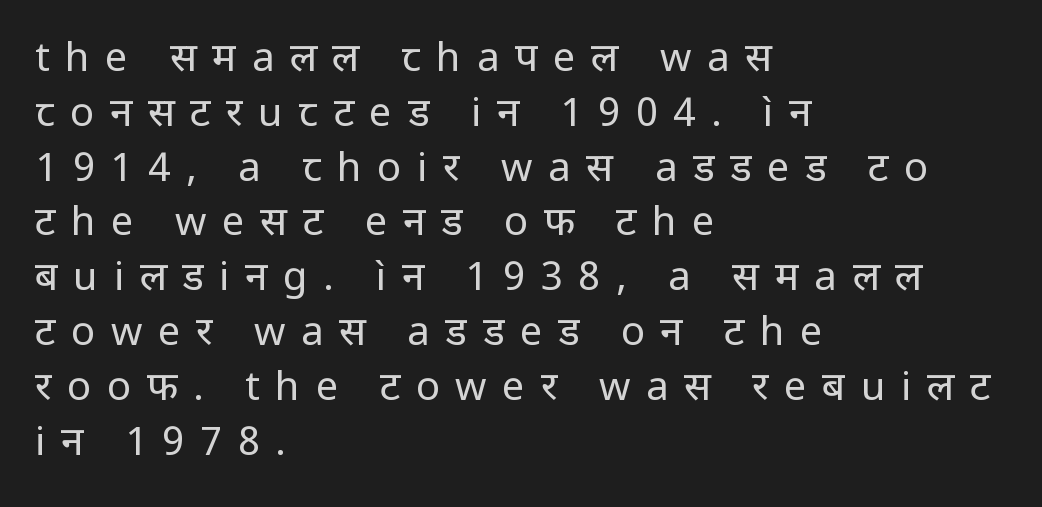
The image shows 40 px regular-weight sans-serif type, upright; set left-aligned, normal line spacing (1.37x), unusually wide letter spacing (+0.39 em), not underlined; low stroke contrast and a medium x-height.
